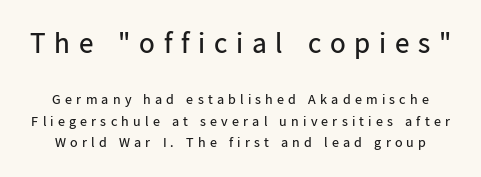
{"serif": "no", "italic": "no", "bold": "no", "weight": "regular", "width": "normal", "stroke_contrast": "low", "x_height": "medium", "monospaced": "no", "underline": "no", "line_spacing": "normal", "line_spacing_ratio": 1.52, "letter_spacing": "wide", "letter_spacing_em": 0.3, "larger_block": "first", "size_ratio": 2.07, "glyph_px": 29}
